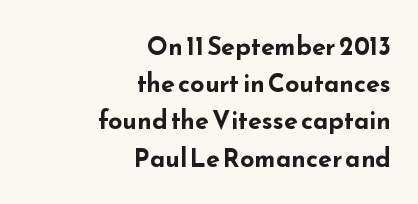
A bare baseline throughout the passage. Do the letters lean? They stand straight. Is the letter spacing exaggerated? No — it looks like the ordinary default. Vertical spacing — default. Layout note: lines flush right.
